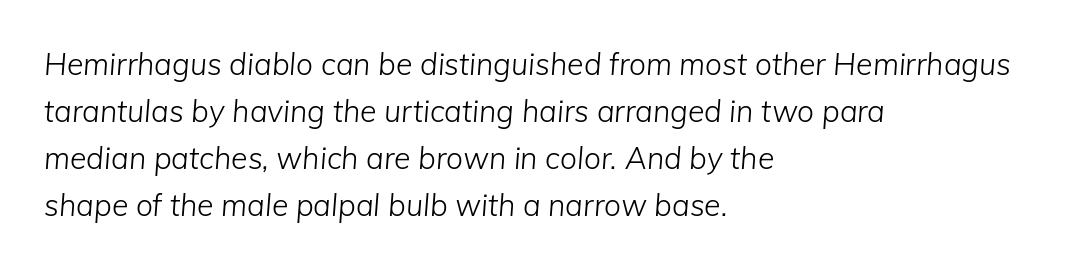
Q: Is the text bold? A: No.
Q: Is the text italic (slanted)? A: Yes, it leans right by about 5 degrees.
Q: Is the text underlined? A: No.
Q: How is the paragraph aligned? A: Left-aligned.
Q: Is the spacing between letters normal or unusually wide? A: Normal.
Q: Is the spacing between lines tight, normal or loose? A: Normal.
Q: Width (condensed, normal, or wide)? A: Normal.
Q: Stroke contrast? A: Low.
Q: x-height? A: Medium.
Q: Monospaced? A: No.
